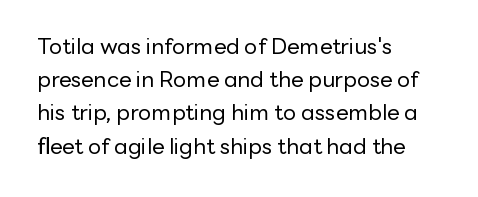
{"italic": "no", "bold": "no", "underline": "no", "align": "left", "line_spacing": "normal", "line_spacing_ratio": 1.51, "letter_spacing": "normal", "letter_spacing_em": 0.0, "glyph_px": 22}
